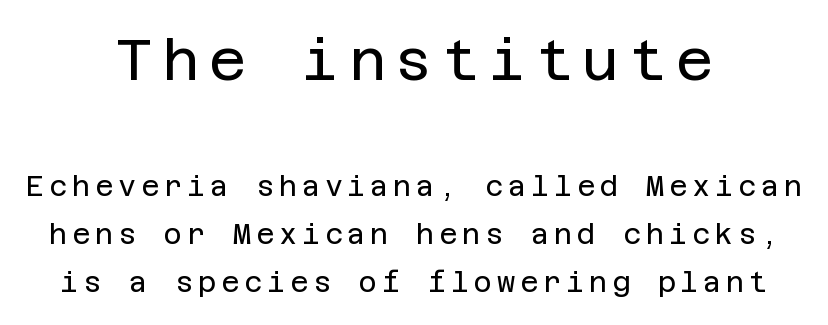
Q: Is the text bold? A: No.
Q: Is the text italic (slanted)? A: No, it is upright.
Q: Is the typeface a serif or a sans-serif typeface? A: Sans-serif.
Q: Is the text underlined? A: No.
Q: How is the paragraph aligned? A: Centered.
Q: Which block of text is set in a larger size, the first (top) or the second (bottom)? A: The first (top) one.
Q: Width (condensed, normal, or wide)? A: Normal.
Q: Stroke contrast? A: Low.
Q: x-height? A: Large.
